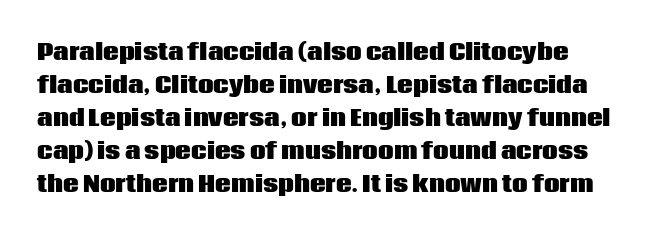
The image shows 22 px bold type, upright; set normal line spacing (1.5x), normal letter spacing, not underlined.
